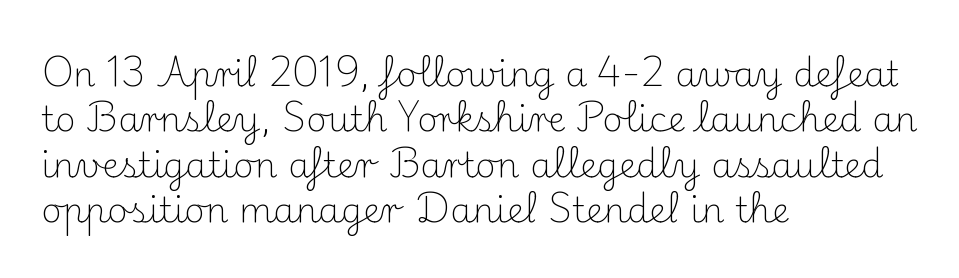
{"serif": "yes", "italic": "no", "bold": "no", "weight": "light", "width": "normal", "stroke_contrast": "medium", "x_height": "small", "monospaced": "no", "underline": "no", "align": "left", "line_spacing": "normal", "line_spacing_ratio": 1.3, "letter_spacing": "normal", "letter_spacing_em": 0.0, "glyph_px": 35}
